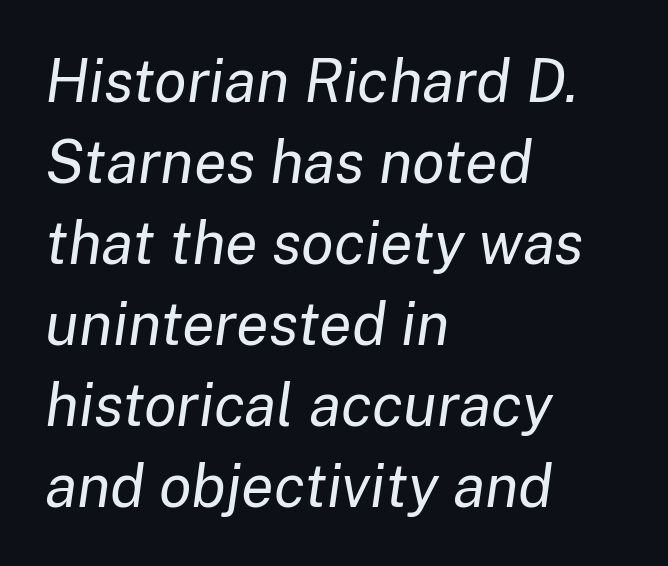
Q: Is the text bold? A: No.
Q: Is the text italic (slanted)? A: Yes, it leans right by about 8 degrees.
Q: Is the text underlined? A: No.
Q: How is the paragraph aligned? A: Left-aligned.
Q: Is the spacing between letters normal or unusually wide? A: Normal.
Q: Is the spacing between lines tight, normal or loose? A: Normal.
Q: Width (condensed, normal, or wide)? A: Normal.
Q: Stroke contrast? A: Low.
Q: x-height? A: Medium.
Q: Monospaced? A: No.
